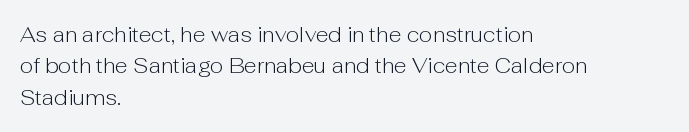
{"italic": "no", "bold": "no", "underline": "no", "align": "left", "line_spacing": "normal", "line_spacing_ratio": 1.5, "letter_spacing": "normal", "letter_spacing_em": 0.0, "glyph_px": 21}
